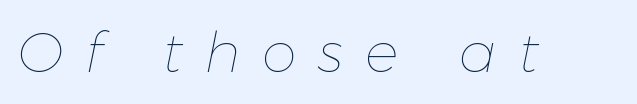
The letterforms stand isolated, each surrounded by extra space. This rendering features lettering with no underline. Is this a fixed-width face? No — the glyphs have proportional, varying widths. Slanted lettering throughout. Bold? No — there's no thickening of the strokes.
